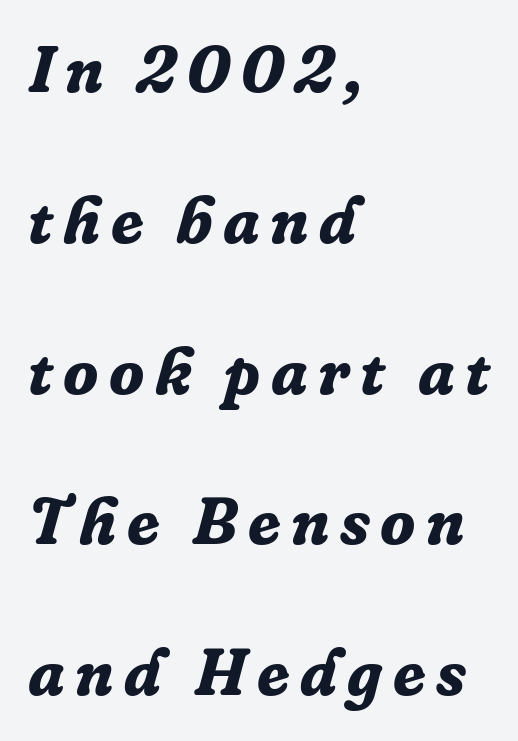
The face used here has the dense, thick strokes of a bold. Spacing verdict: proportional, widths tailored to each character. All the whitespace from short lines collects on the right. Descenders are the only things crossing below the line.
